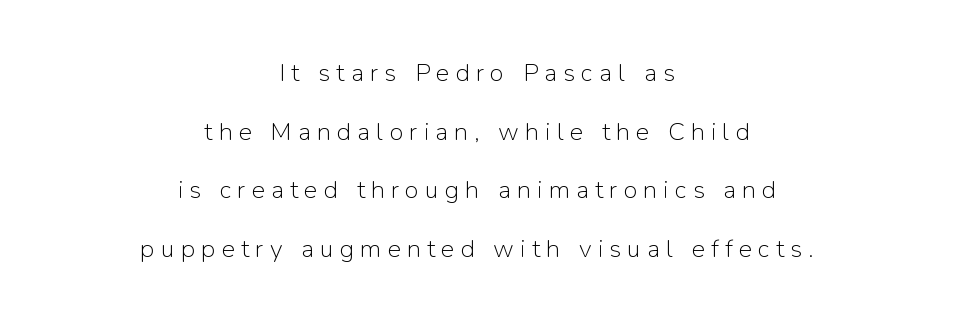
{"italic": "no", "bold": "no", "underline": "no", "align": "center", "line_spacing": "loose", "line_spacing_ratio": 2.35, "letter_spacing": "wide", "letter_spacing_em": 0.25, "glyph_px": 25}
